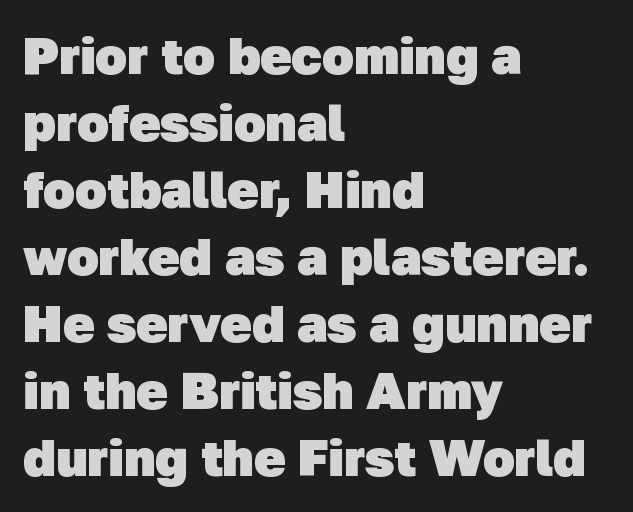
{"serif": "no", "bold": "yes", "weight": "heavy", "width": "normal", "stroke_contrast": "low", "x_height": "medium", "monospaced": "no", "underline": "no", "align": "left", "line_spacing": "normal", "line_spacing_ratio": 1.29, "letter_spacing": "normal", "letter_spacing_em": 0.0, "glyph_px": 52}
